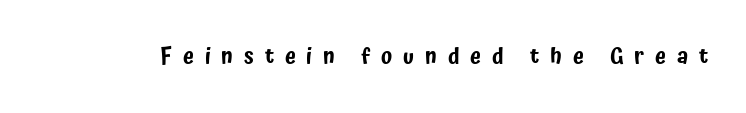
{"italic": "no", "underline": "no", "letter_spacing": "wide", "letter_spacing_em": 0.49, "glyph_px": 22}
